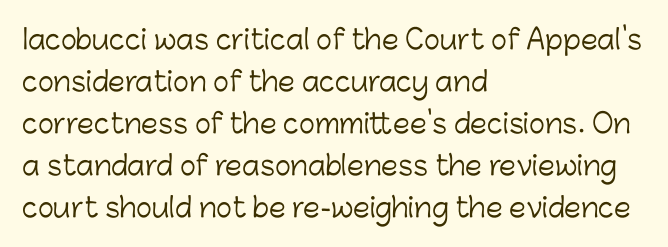
Q: Is the text bold? A: No.
Q: Is the text italic (slanted)? A: No, it is upright.
Q: Is the text underlined? A: No.
Q: How is the paragraph aligned? A: Left-aligned.
Q: Is the spacing between letters normal or unusually wide? A: Normal.
Q: Is the spacing between lines tight, normal or loose? A: Normal.
